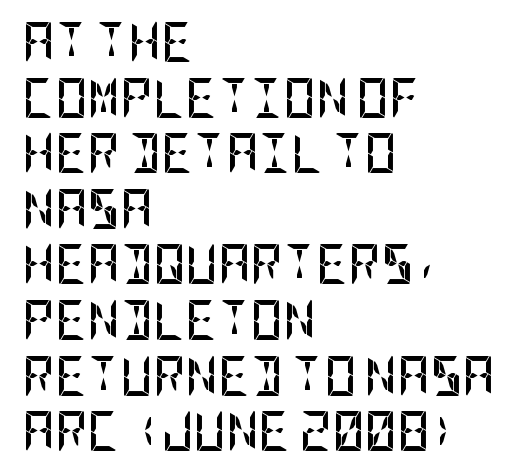
Q: Is the text bold? A: Yes.
Q: Is the text italic (slanted)? A: No, it is upright.
Q: Is the typeface a serif or a sans-serif typeface? A: Sans-serif.
Q: Is the text underlined? A: No.
Q: How is the paragraph aligned? A: Left-aligned.
Q: Is the spacing between letters normal or unusually wide? A: Normal.
Q: Is the spacing between lines tight, normal or loose? A: Normal.
Q: Width (condensed, normal, or wide)? A: Condensed.
Q: Stroke contrast? A: Low.
Q: x-height? A: Large.
